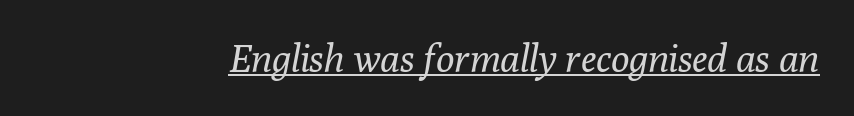
Each letter's strokes conclude with small projecting serifs. Is this a fixed-width face? No — the glyphs have proportional, varying widths. Tall strokes in this sample are angled rather than plumb. This rendering leaves character spacing at its baseline value. The lettering is marked with a stroke running underneath it. Letters have the restrained weight of plain body copy at most.
